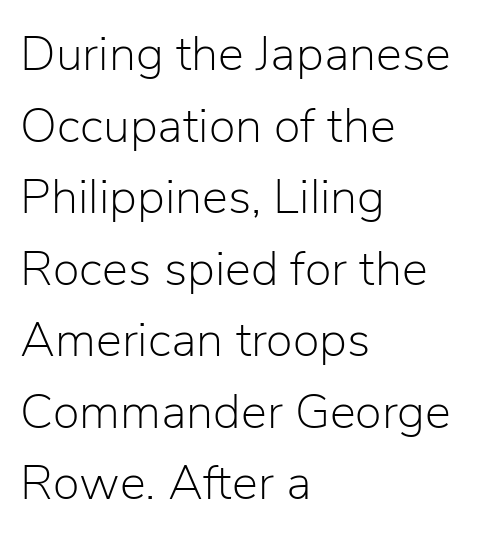
Q: Is the text bold? A: No.
Q: Is the text italic (slanted)? A: No, it is upright.
Q: Is the typeface a serif or a sans-serif typeface? A: Sans-serif.
Q: Is the text underlined? A: No.
Q: How is the paragraph aligned? A: Left-aligned.
Q: Is the spacing between letters normal or unusually wide? A: Normal.
Q: Is the spacing between lines tight, normal or loose? A: Normal.
Q: Width (condensed, normal, or wide)? A: Normal.
Q: Stroke contrast? A: Low.
Q: x-height? A: Medium.
Q: Monospaced? A: No.
